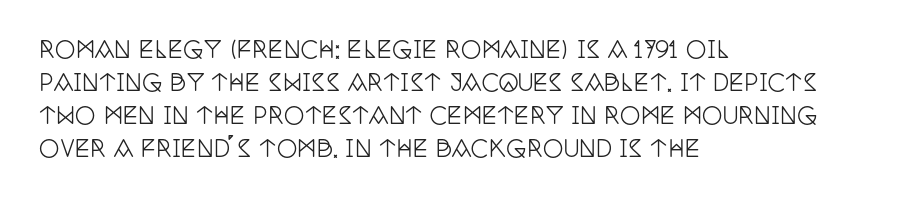
{"italic": "no", "underline": "no", "align": "left", "line_spacing": "normal", "line_spacing_ratio": 1.43, "letter_spacing": "normal", "letter_spacing_em": 0.0, "glyph_px": 23}
